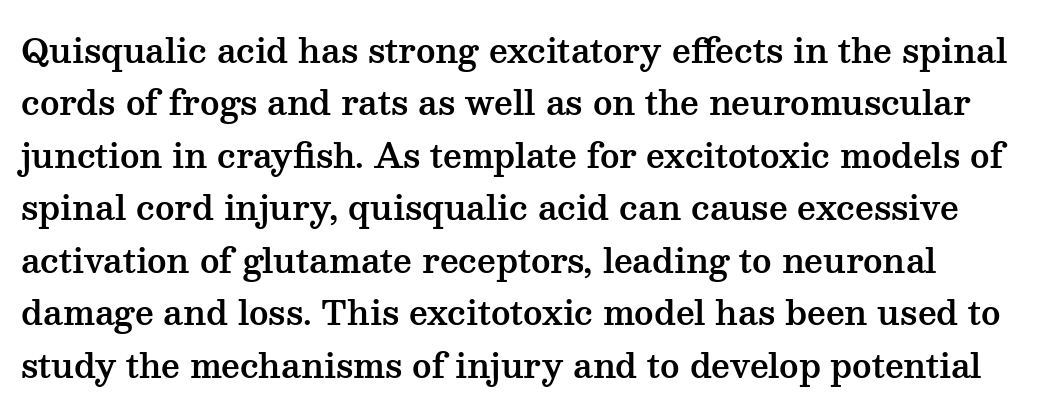
The image shows 33 px wide serif type, upright; set normal line spacing (1.59x), normal letter spacing, not underlined; medium stroke contrast and a medium x-height.
